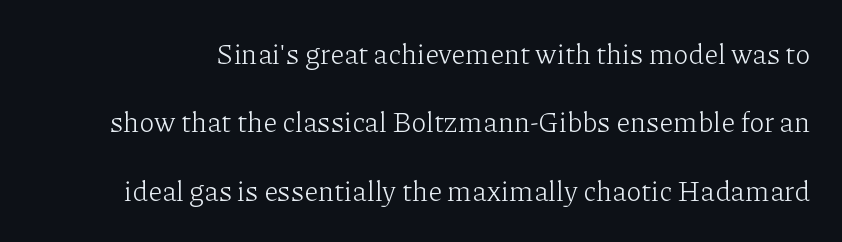
{"serif": "yes", "italic": "no", "bold": "no", "weight": "light", "width": "normal", "stroke_contrast": "low", "x_height": "medium", "monospaced": "no", "underline": "no", "line_spacing": "loose", "line_spacing_ratio": 2.44, "letter_spacing": "normal", "letter_spacing_em": 0.0, "glyph_px": 28}
